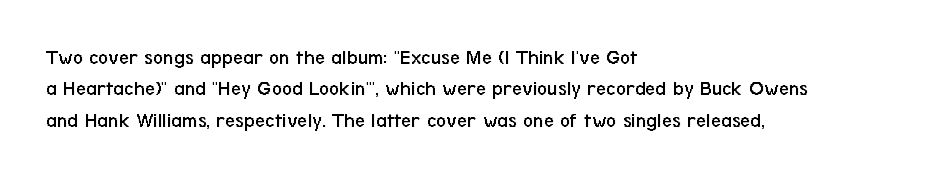
{"italic": "no", "bold": "no", "underline": "no", "align": "left", "line_spacing": "normal", "line_spacing_ratio": 1.43, "letter_spacing": "normal", "letter_spacing_em": 0.0, "glyph_px": 22}
